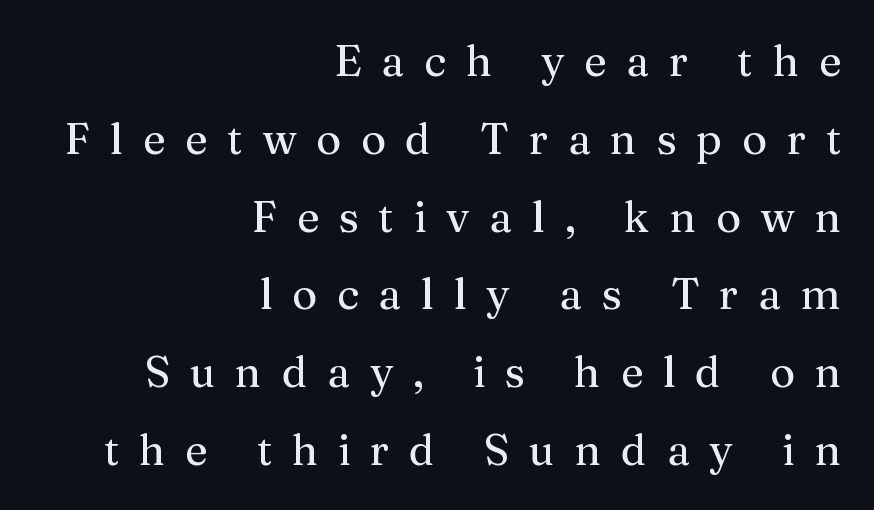
A flush-right, rag-left setting is used for this passage. Font category for this specimen: serif. The lettering holds an erect, upright posture throughout. The face looks like a standard text weight, possibly lighter. Loose tracking; the words dissolve into strings of separated letters. Type without underlining.
